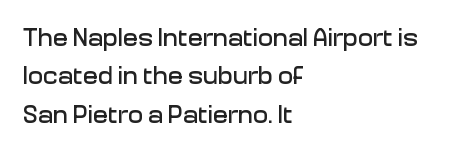
The image shows 25 px text type, upright; set left-aligned, normal line spacing (1.54x), normal letter spacing, not underlined.
